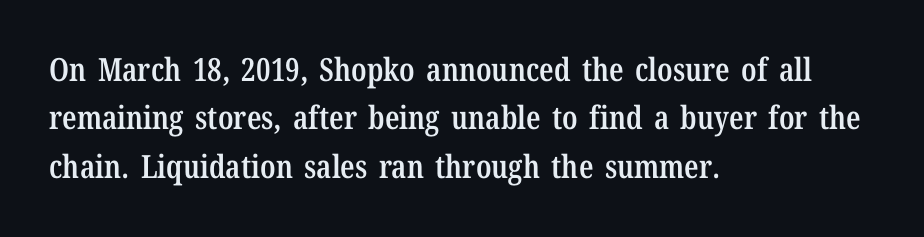
Typographic density is moderately raised because the face is semibold. The area under the type is left untouched. The text block is weighted toward the left margin, trailing off unevenly rightward. The rendering shows small feet on the letterforms — a serif design. Here the designer chose a conventional face with non-uniform glyph widths.
